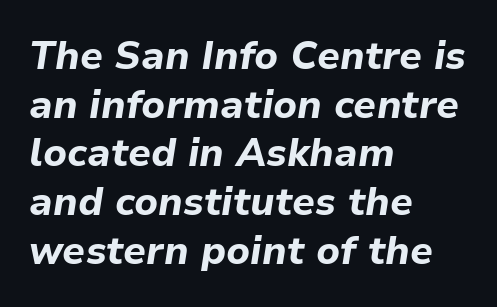
Q: Is the text bold? A: Yes.
Q: Is the text italic (slanted)? A: Yes, it leans right by about 9 degrees.
Q: Is the text underlined? A: No.
Q: How is the paragraph aligned? A: Left-aligned.
Q: Is the spacing between letters normal or unusually wide? A: Normal.
Q: Is the spacing between lines tight, normal or loose? A: Normal.
Q: Width (condensed, normal, or wide)? A: Normal.
Q: Stroke contrast? A: Low.
Q: x-height? A: Medium.
Q: Monospaced? A: No.
